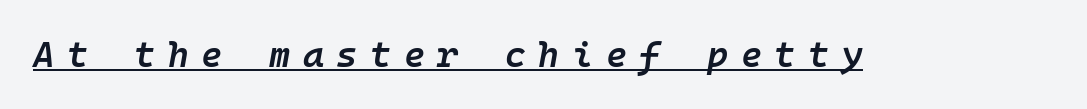
The image shows 36 px semibold type, italic (leaning right), monospaced; set unusually wide letter spacing (+0.35 em), underlined; low stroke contrast and a medium x-height.
